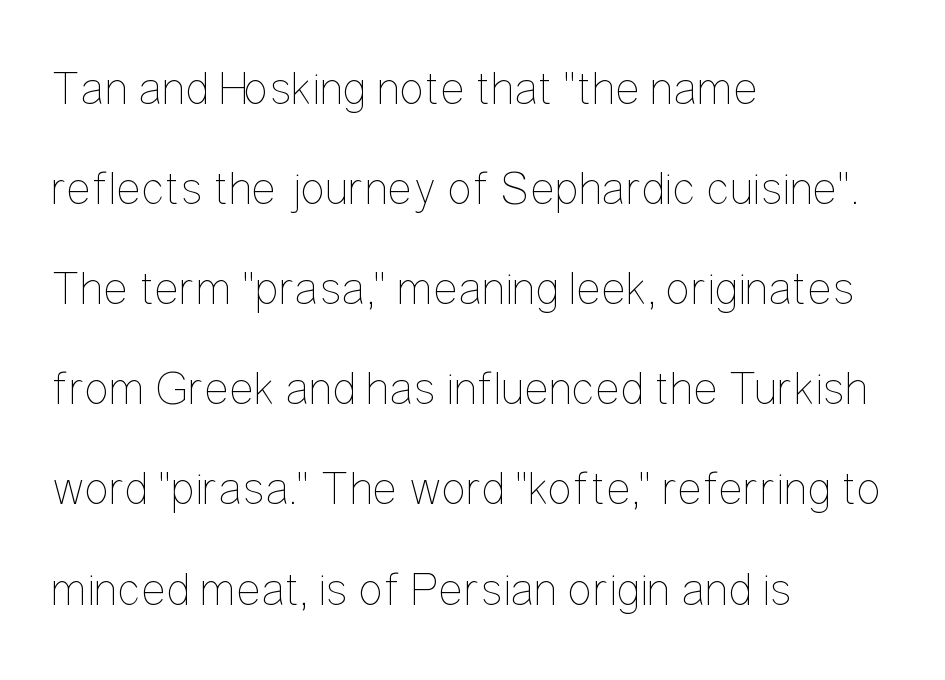
{"italic": "no", "bold": "no", "weight": "thin", "width": "condensed", "stroke_contrast": "low", "x_height": "medium", "monospaced": "no", "underline": "no", "align": "left", "line_spacing": "loose", "line_spacing_ratio": 2.13, "letter_spacing": "normal", "letter_spacing_em": 0.0, "glyph_px": 47}
